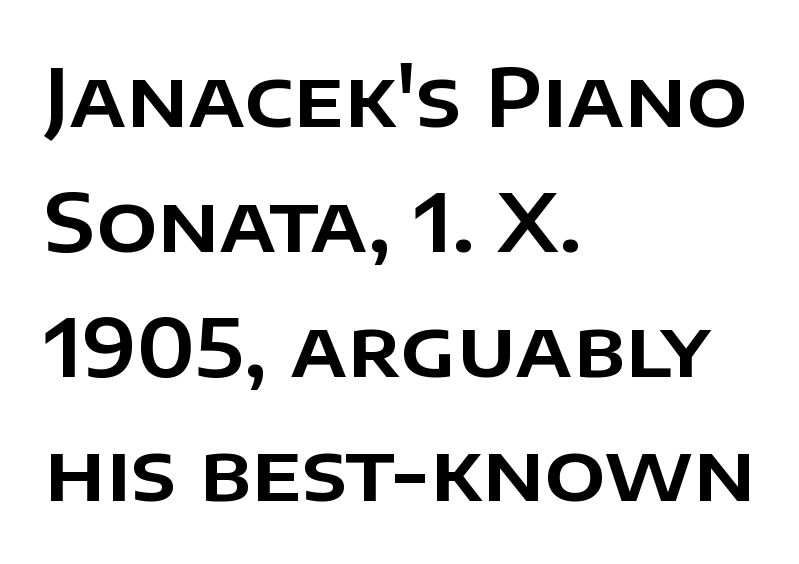
{"serif": "no", "italic": "no", "width": "normal", "stroke_contrast": "low", "x_height": "large", "monospaced": "no", "underline": "no", "align": "left", "line_spacing": "normal", "line_spacing_ratio": 1.56, "letter_spacing": "normal", "letter_spacing_em": 0.0, "glyph_px": 80}
